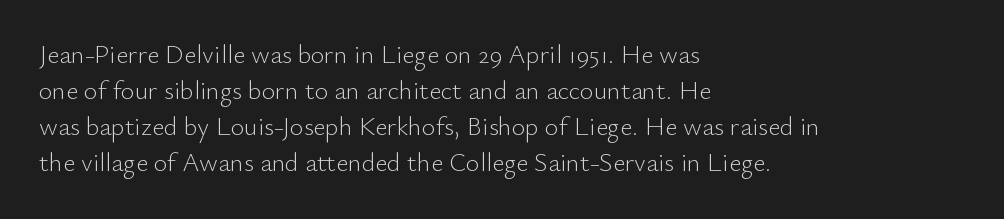
Teacher's note: observe the even left margin — that is flush-left alignment. Students, note that the glyphs here touch the page at normal intervals. Do the letters lean? They stand straight. Descenders hang freely into open space. Stem width sits at or under what a default text font uses.
